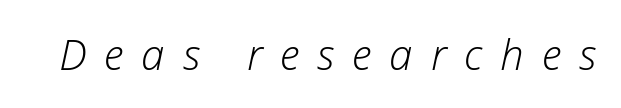
{"italic": "yes", "lean": "right", "slant_degrees": 12, "bold": "no", "weight": "light", "width": "normal", "stroke_contrast": "low", "x_height": "medium", "monospaced": "no", "underline": "no", "letter_spacing": "wide", "letter_spacing_em": 0.43, "glyph_px": 42}
